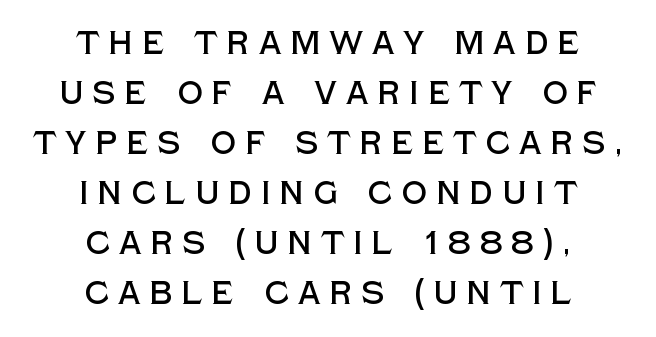
Plain, unruled lines of type. Compared with typical paragraphs, the rows here are spaced about the same. The horizontal fit of the characters is loose and conspicuously gappy. Both edges are ragged and mirror each other, which tells us the setting is centered.
